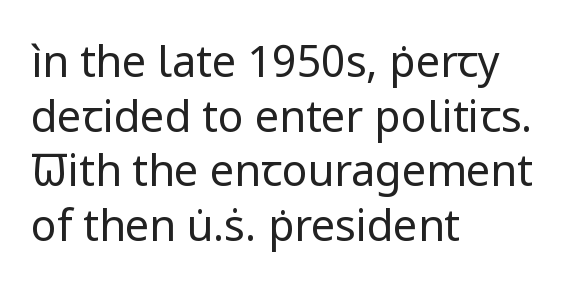
Q: Is the text bold? A: No.
Q: Is the text italic (slanted)? A: No, it is upright.
Q: Is the typeface a serif or a sans-serif typeface? A: Sans-serif.
Q: Is the text underlined? A: No.
Q: How is the paragraph aligned? A: Left-aligned.
Q: Is the spacing between letters normal or unusually wide? A: Normal.
Q: Is the spacing between lines tight, normal or loose? A: Normal.
Q: Width (condensed, normal, or wide)? A: Normal.
Q: Stroke contrast? A: Low.
Q: x-height? A: Medium.
Q: Monospaced? A: No.
